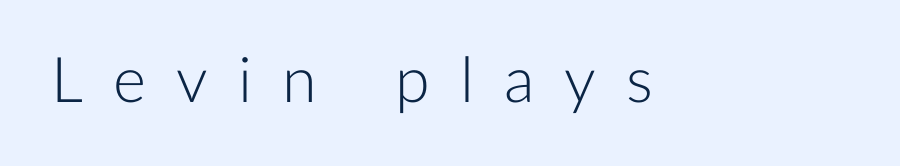
Q: Is the text bold? A: No.
Q: Is the text italic (slanted)? A: No, it is upright.
Q: Is the typeface a serif or a sans-serif typeface? A: Sans-serif.
Q: Is the text underlined? A: No.
Q: Is the spacing between letters normal or unusually wide? A: Unusually wide.
Q: Width (condensed, normal, or wide)? A: Normal.
Q: Stroke contrast? A: Low.
Q: x-height? A: Medium.
Q: Monospaced? A: No.
